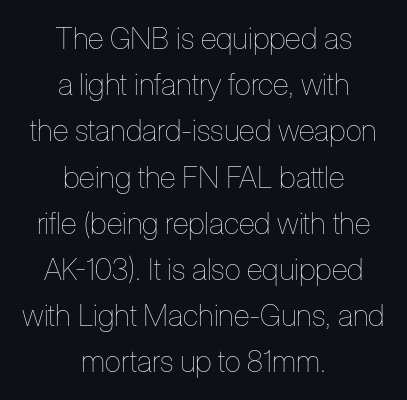
{"italic": "no", "bold": "no", "weight": "thin", "width": "condensed", "stroke_contrast": "low", "x_height": "medium", "monospaced": "no", "underline": "no", "align": "center", "line_spacing": "normal", "line_spacing_ratio": 1.54, "letter_spacing": "normal", "letter_spacing_em": 0.0, "glyph_px": 30}
